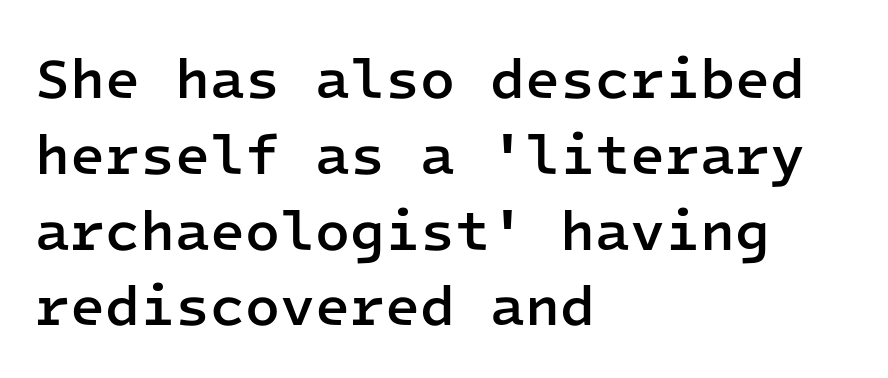
Q: Is the text bold? A: Semi-bold.
Q: Is the text italic (slanted)? A: No, it is upright.
Q: Is the typeface a serif or a sans-serif typeface? A: Sans-serif.
Q: Is the text underlined? A: No.
Q: How is the paragraph aligned? A: Left-aligned.
Q: Is the spacing between letters normal or unusually wide? A: Normal.
Q: Is the spacing between lines tight, normal or loose? A: Normal.
Q: Width (condensed, normal, or wide)? A: Normal.
Q: Stroke contrast? A: Low.
Q: x-height? A: Medium.
Q: Monospaced? A: Yes.
